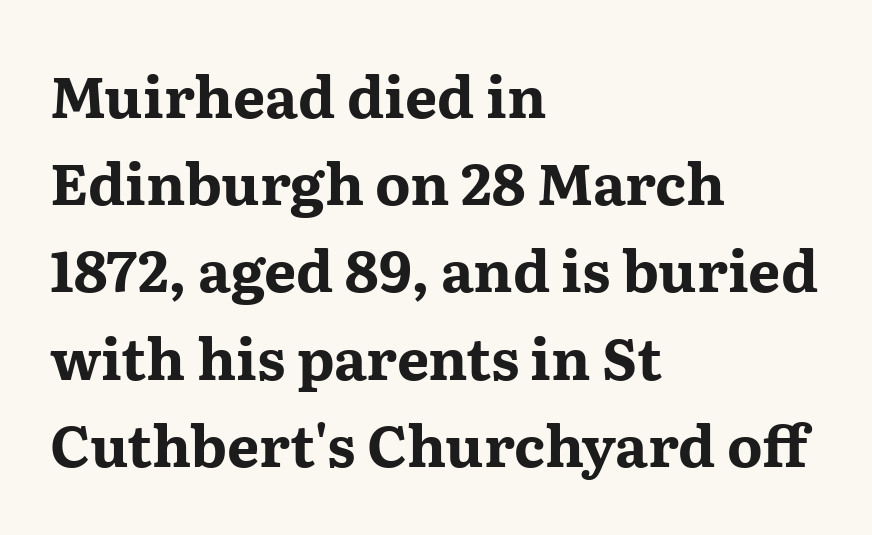
{"serif": "yes", "italic": "no", "bold": "yes", "weight": "bold", "width": "wide", "stroke_contrast": "medium", "x_height": "medium", "monospaced": "no", "underline": "no", "align": "left", "line_spacing": "normal", "line_spacing_ratio": 1.53, "letter_spacing": "normal", "letter_spacing_em": 0.0, "glyph_px": 57}
